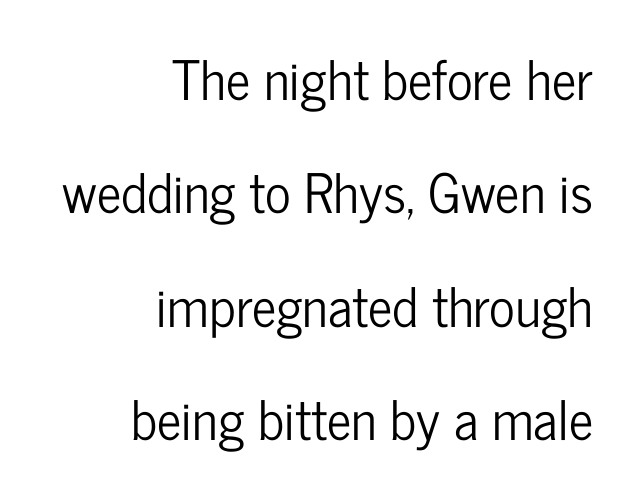
{"serif": "no", "italic": "no", "width": "condensed", "stroke_contrast": "low", "x_height": "medium", "monospaced": "no", "underline": "no", "align": "right", "line_spacing": "loose", "line_spacing_ratio": 2.1, "letter_spacing": "normal", "letter_spacing_em": 0.0, "glyph_px": 54}
